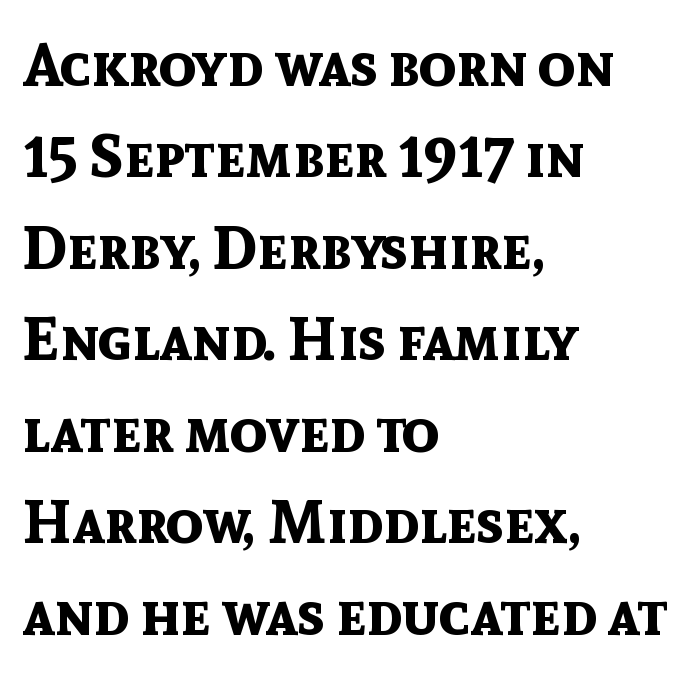
Does the leading feel generous? No, just average. Descenders hang freely into open space. This rendering employs a face without finishing strokes, i.e., a sans-serif. These lines keep a tight, regular rhythm from letter to letter. The passage shown is typed in a proportional face where columns would drift. Typographic density is high because the face is bold.
